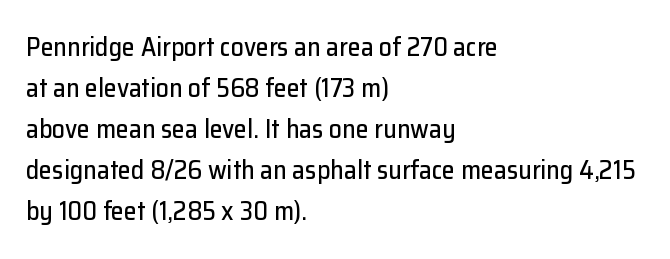
The image shows 26 px text type, upright; set left-aligned, normal line spacing (1.58x), normal letter spacing, not underlined.
